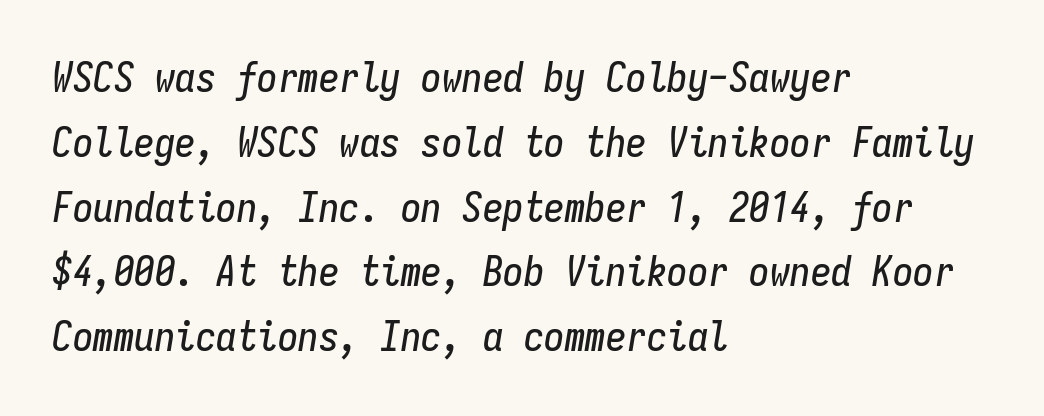
{"italic": "yes", "lean": "right", "slant_degrees": 9, "width": "condensed", "stroke_contrast": "low", "x_height": "medium", "monospaced": "yes", "underline": "no", "align": "left", "line_spacing": "normal", "line_spacing_ratio": 1.58, "letter_spacing": "normal", "letter_spacing_em": 0.0, "glyph_px": 41}
